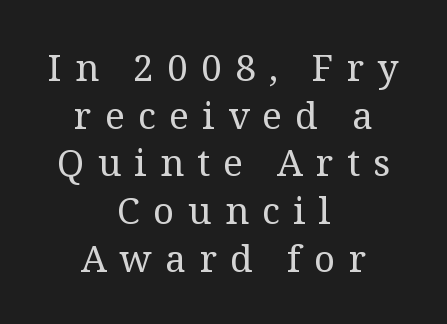
Reading down the column, the eye jumps a familiar distance to each next line. Little horizontal feet cap the strokes, marking this as serif type. Lines of text with bare space underneath. Caption: face not bold, strokes unweighted. The paragraph has two soft edges and a firm central axis.
